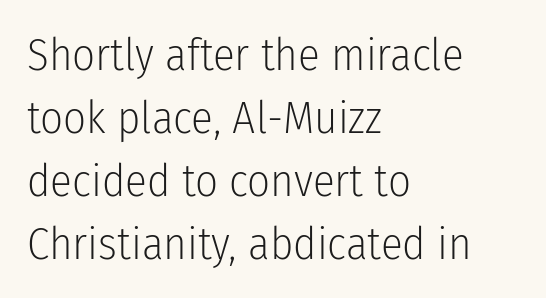
Q: Is the text bold? A: No.
Q: Is the text italic (slanted)? A: No, it is upright.
Q: Is the typeface a serif or a sans-serif typeface? A: Sans-serif.
Q: Is the text underlined? A: No.
Q: How is the paragraph aligned? A: Left-aligned.
Q: Is the spacing between letters normal or unusually wide? A: Normal.
Q: Is the spacing between lines tight, normal or loose? A: Normal.
Q: Width (condensed, normal, or wide)? A: Condensed.
Q: Stroke contrast? A: Low.
Q: x-height? A: Medium.
Q: Monospaced? A: No.
